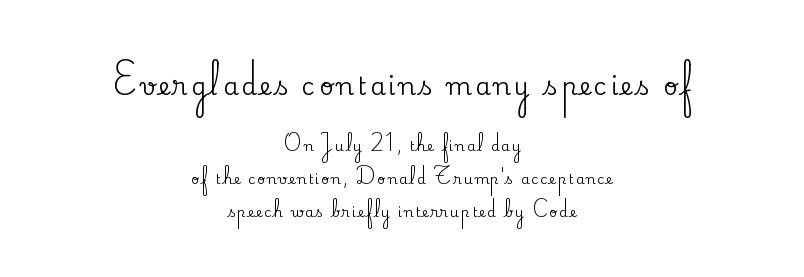
Q: Is the text italic (slanted)? A: No, it is upright.
Q: Is the text underlined? A: No.
Q: How is the paragraph aligned? A: Centered.
Q: Is the spacing between lines tight, normal or loose? A: Loose.
Q: Which block of text is set in a larger size, the first (top) or the second (bottom)? A: The first (top) one.
